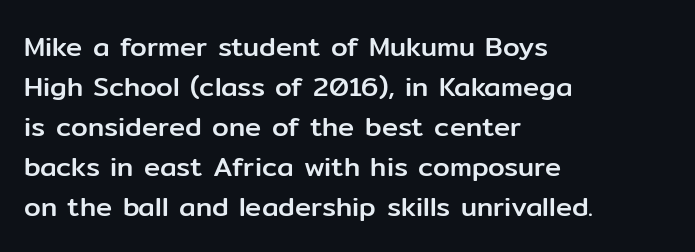
{"italic": "no", "underline": "no", "align": "left", "line_spacing": "normal", "line_spacing_ratio": 1.48, "letter_spacing": "normal", "letter_spacing_em": 0.0, "glyph_px": 27}
